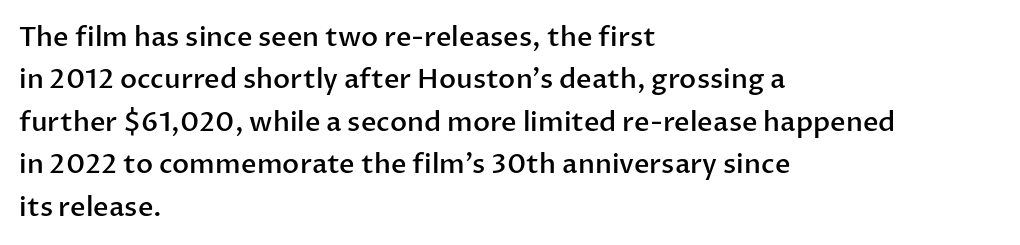
The image shows 27 px text type, upright; set left-aligned, normal line spacing (1.57x), normal letter spacing, not underlined.
